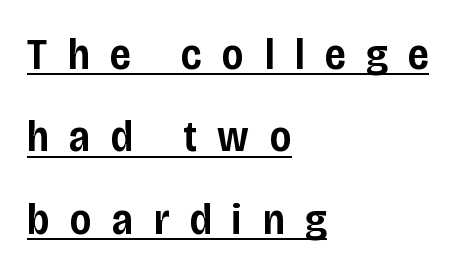
{"serif": "no", "italic": "no", "bold": "semi", "weight": "semibold", "width": "condensed", "stroke_contrast": "low", "x_height": "large", "monospaced": "no", "underline": "yes", "align": "left", "line_spacing_ratio": 1.83, "letter_spacing": "wide", "letter_spacing_em": 0.46, "glyph_px": 45}
